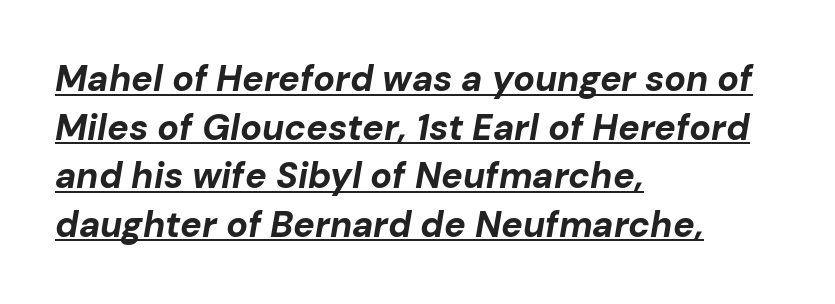
Q: Is the text bold? A: Yes.
Q: Is the text italic (slanted)? A: Yes, it leans right by about 10 degrees.
Q: Is the text underlined? A: Yes.
Q: How is the paragraph aligned? A: Left-aligned.
Q: Is the spacing between letters normal or unusually wide? A: Normal.
Q: Is the spacing between lines tight, normal or loose? A: Normal.
Q: Width (condensed, normal, or wide)? A: Normal.
Q: Stroke contrast? A: Low.
Q: x-height? A: Medium.
Q: Monospaced? A: No.
